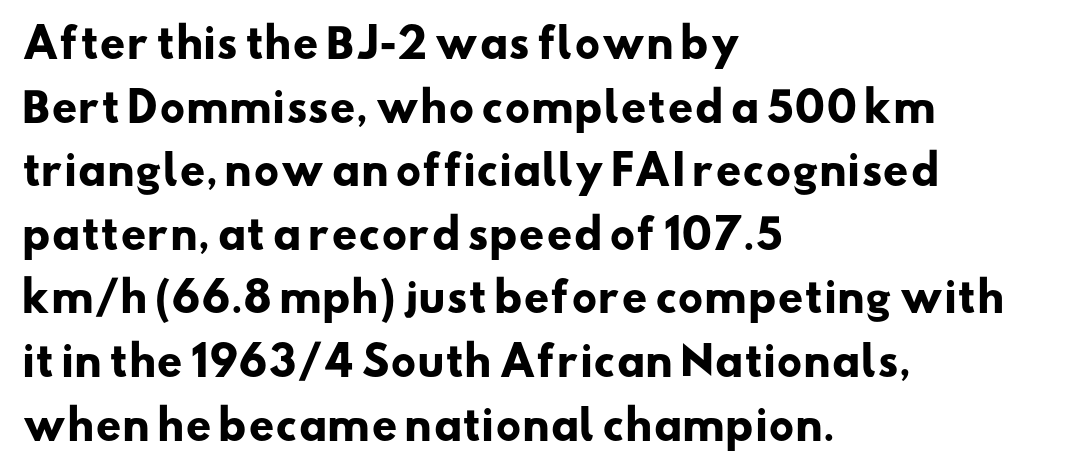
{"serif": "no", "bold": "yes", "weight": "heavy", "width": "wide", "stroke_contrast": "low", "x_height": "small", "monospaced": "no", "underline": "no", "align": "left", "line_spacing": "normal", "line_spacing_ratio": 1.59, "letter_spacing": "normal", "letter_spacing_em": 0.0, "glyph_px": 40}
